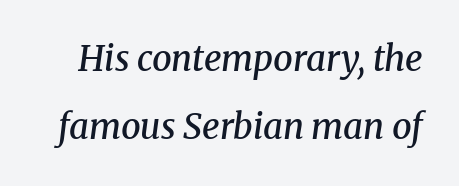
Regarding leading, the lines here are spaced well apart. Typographic density is moderately raised because the face is semibold. The letters advance in unequal steps, a hallmark of proportional type. Regarding serifs, this sample has them. The glyphs look as if they've been sheared to an angle.
